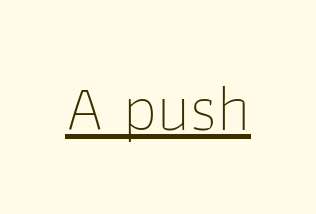
{"serif": "no", "italic": "no", "bold": "no", "weight": "thin", "width": "normal", "stroke_contrast": "low", "x_height": "medium", "monospaced": "no", "underline": "yes", "letter_spacing": "normal", "letter_spacing_em": 0.0, "glyph_px": 66}
